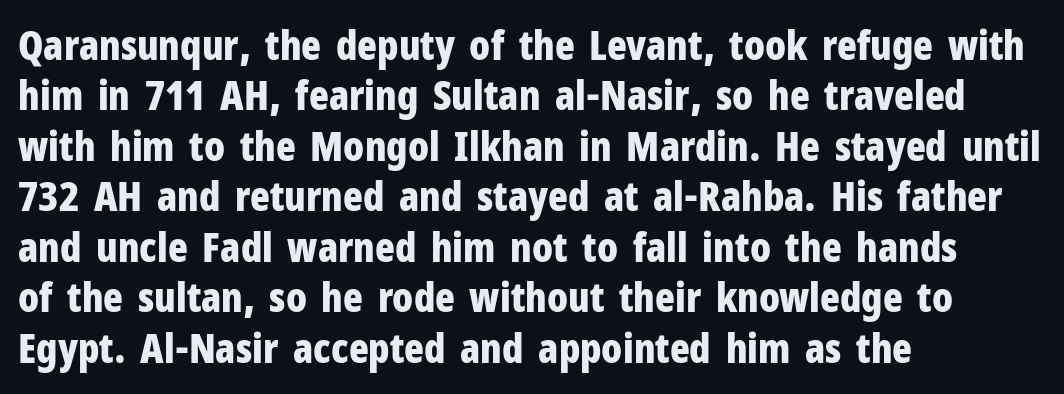
The image shows 41 px bold, condensed sans-serif type, upright; set left-aligned, line spacing 1.23x, normal letter spacing, not underlined; low stroke contrast and a medium x-height.
